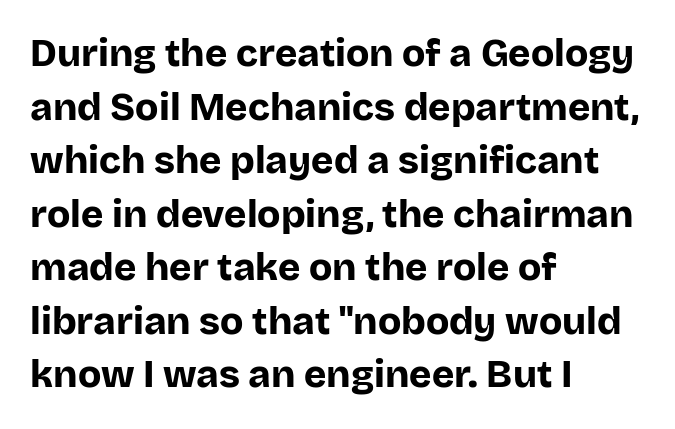
The image shows 38 px bold sans-serif type, upright; set left-aligned, normal line spacing (1.41x), normal letter spacing, not underlined; low stroke contrast and a large x-height.
